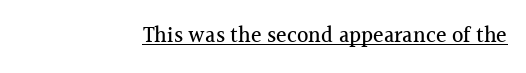
Descenders here cross a horizontal rule under the line. All the whitespace from short lines collects on the left. Students, note that the glyphs here touch the page at normal intervals. The specimen reads as upright at a glance.
